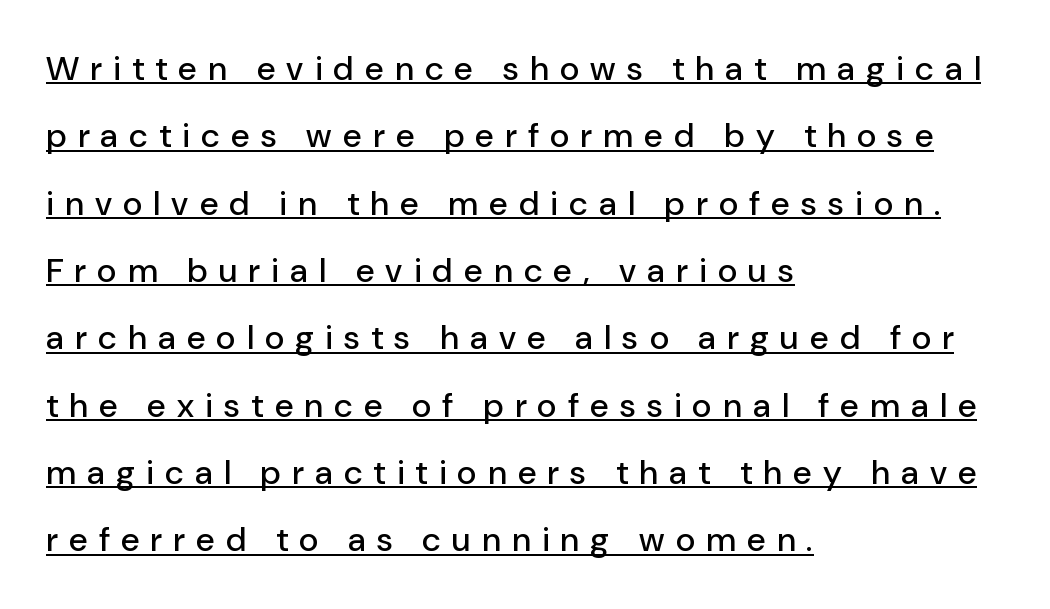
Q: Is the text italic (slanted)? A: No, it is upright.
Q: Is the typeface a serif or a sans-serif typeface? A: Sans-serif.
Q: Is the text underlined? A: Yes.
Q: How is the paragraph aligned? A: Left-aligned.
Q: Is the spacing between letters normal or unusually wide? A: Unusually wide.
Q: Is the spacing between lines tight, normal or loose? A: Loose.
Q: Width (condensed, normal, or wide)? A: Normal.
Q: Stroke contrast? A: Low.
Q: x-height? A: Medium.
Q: Monospaced? A: No.
